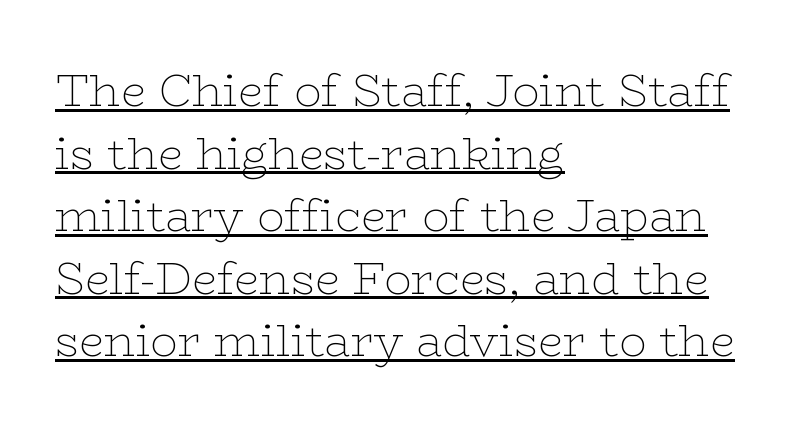
The image shows 45 px thin, wide serif type, upright; set left-aligned, normal line spacing (1.39x), normal letter spacing, underlined; low stroke contrast and a medium x-height.
